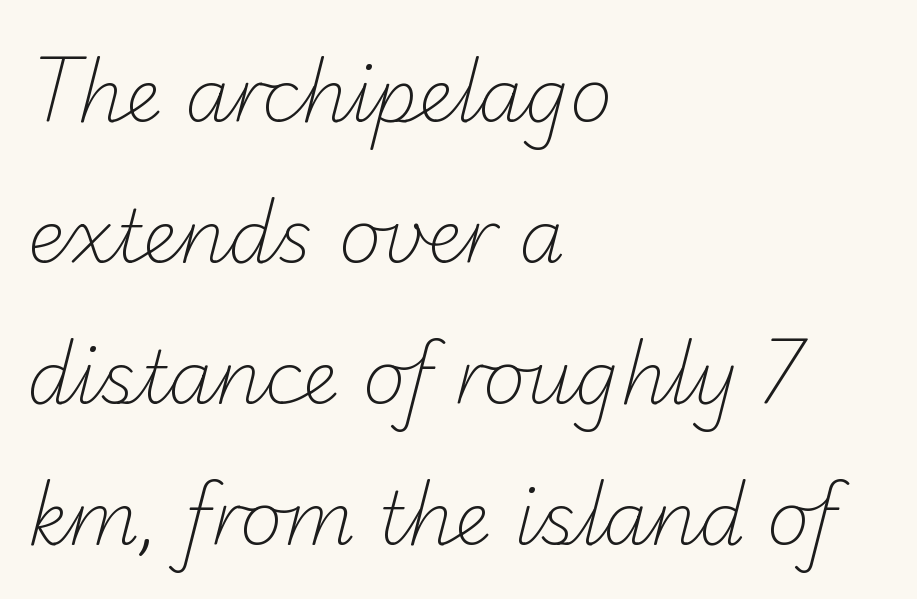
{"serif": "no", "bold": "no", "weight": "light", "width": "normal", "stroke_contrast": "low", "x_height": "small", "monospaced": "no", "underline": "no", "align": "left", "line_spacing": "loose", "line_spacing_ratio": 1.93, "letter_spacing": "normal", "letter_spacing_em": 0.0, "glyph_px": 73}
